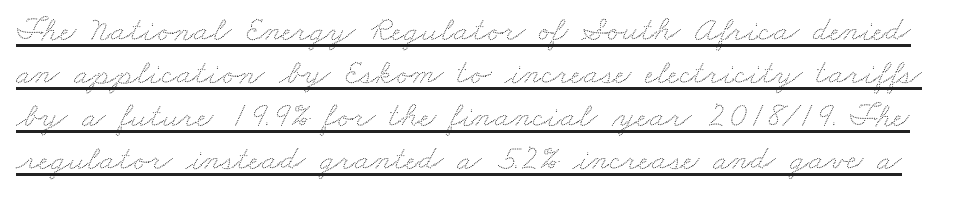
{"width": "wide", "stroke_contrast": "low", "x_height": "small", "monospaced": "no", "underline": "yes", "line_spacing_ratio": 1.23, "letter_spacing": "normal", "letter_spacing_em": 0.0, "glyph_px": 35}
